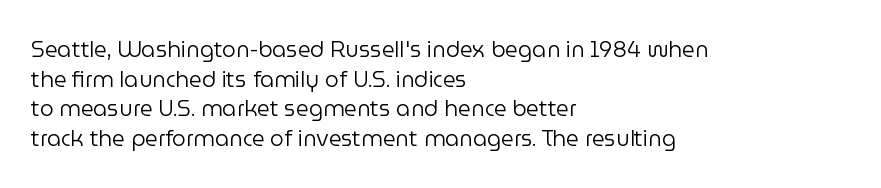
Q: Is the text bold? A: No.
Q: Is the text italic (slanted)? A: No, it is upright.
Q: Is the text underlined? A: No.
Q: How is the paragraph aligned? A: Left-aligned.
Q: Is the spacing between letters normal or unusually wide? A: Normal.
Q: Is the spacing between lines tight, normal or loose? A: Normal.
